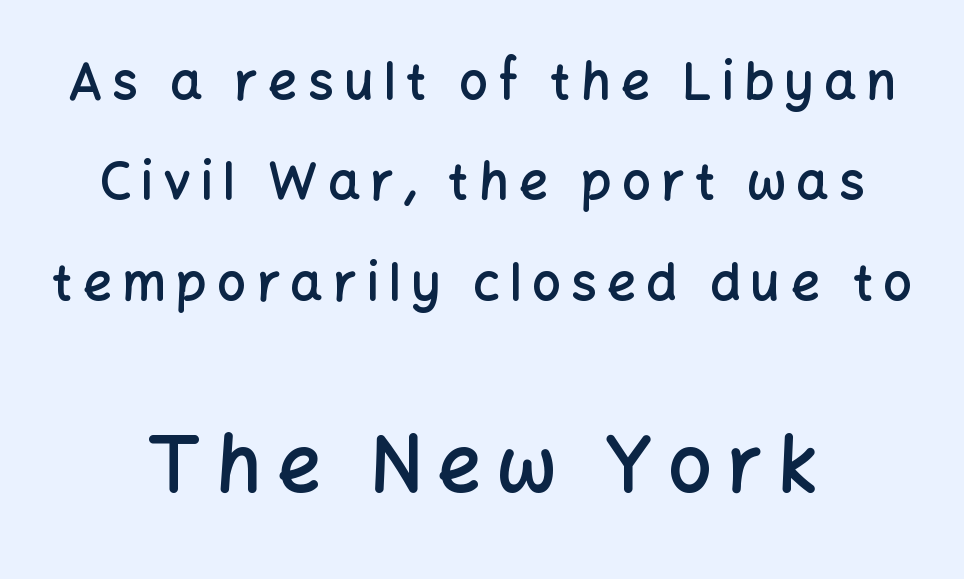
The image shows 77 px semibold sans-serif type, upright; set centered, loose line spacing (1.97x), unusually wide letter spacing (+0.2 em), not underlined; the second (bottom) block is 1.51x larger; low stroke contrast and a medium x-height.
